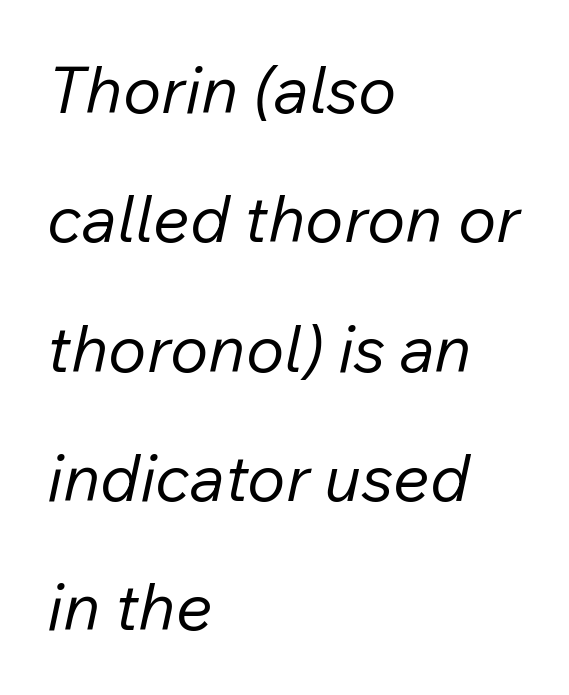
{"italic": "yes", "lean": "right", "slant_degrees": 12, "bold": "no", "weight": "regular", "width": "normal", "stroke_contrast": "low", "x_height": "medium", "monospaced": "no", "underline": "no", "align": "left", "line_spacing": "loose", "line_spacing_ratio": 1.99, "letter_spacing": "normal", "letter_spacing_em": 0.0, "glyph_px": 65}
